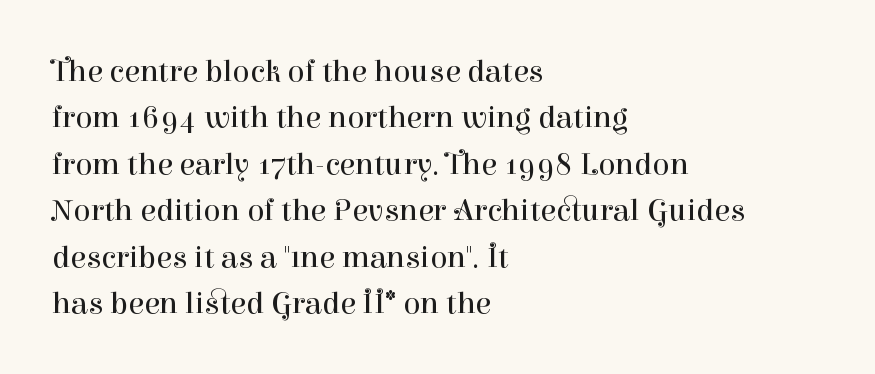
Q: Is the text bold? A: No.
Q: Is the text italic (slanted)? A: No, it is upright.
Q: Is the typeface a serif or a sans-serif typeface? A: Serif.
Q: Is the text underlined? A: No.
Q: How is the paragraph aligned? A: Left-aligned.
Q: Is the spacing between letters normal or unusually wide? A: Normal.
Q: Is the spacing between lines tight, normal or loose? A: Normal.
Q: Width (condensed, normal, or wide)? A: Normal.
Q: Stroke contrast? A: High.
Q: x-height? A: Medium.
Q: Monospaced? A: No.
